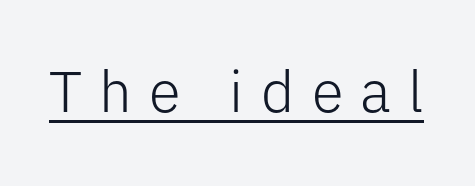
{"serif": "no", "italic": "no", "bold": "no", "weight": "light", "width": "normal", "stroke_contrast": "low", "x_height": "medium", "monospaced": "no", "underline": "yes", "letter_spacing": "wide", "letter_spacing_em": 0.3, "glyph_px": 58}
